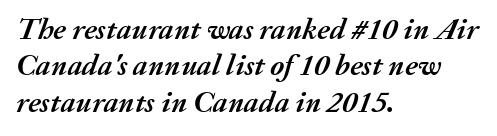
{"italic": "yes", "lean": "right", "slant_degrees": 20, "bold": "yes", "weight": "semibold", "width": "normal", "stroke_contrast": "medium", "x_height": "medium", "monospaced": "no", "underline": "no", "align": "left", "line_spacing_ratio": 1.21, "letter_spacing": "normal", "letter_spacing_em": 0.0, "glyph_px": 30}
